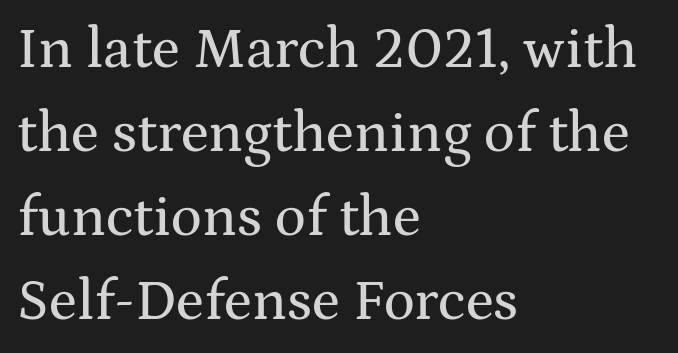
Q: Is the text italic (slanted)? A: No, it is upright.
Q: Is the typeface a serif or a sans-serif typeface? A: Serif.
Q: Is the text underlined? A: No.
Q: How is the paragraph aligned? A: Left-aligned.
Q: Is the spacing between letters normal or unusually wide? A: Normal.
Q: Is the spacing between lines tight, normal or loose? A: Normal.
Q: Width (condensed, normal, or wide)? A: Wide.
Q: Stroke contrast? A: Medium.
Q: x-height? A: Medium.
Q: Monospaced? A: No.
